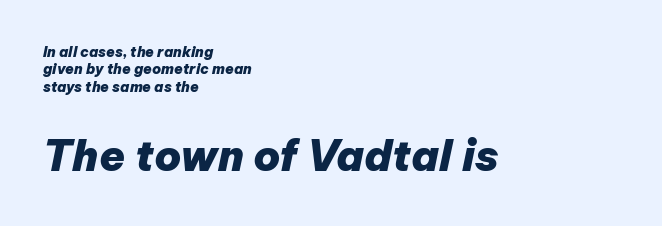
Notice how thick the strokes are: this is what a full bold looks like. These lines keep a tight, regular rhythm from letter to letter. These lines are rendered in a variable-pitch font. It's the slanting kind of type. No word sits above an underline. These two chunks differ in scale, with the bottom chunk taking the larger measure.
